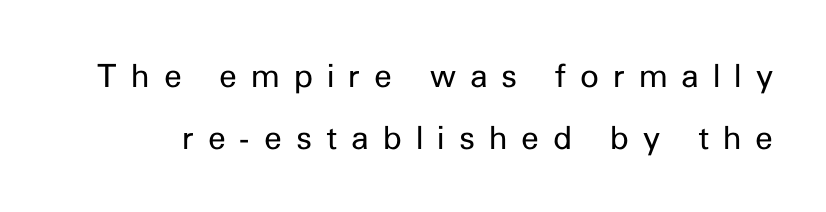
{"serif": "no", "italic": "no", "bold": "no", "weight": "regular", "width": "normal", "stroke_contrast": "low", "x_height": "medium", "monospaced": "no", "underline": "no", "line_spacing": "loose", "line_spacing_ratio": 1.94, "letter_spacing": "wide", "letter_spacing_em": 0.44, "glyph_px": 32}
